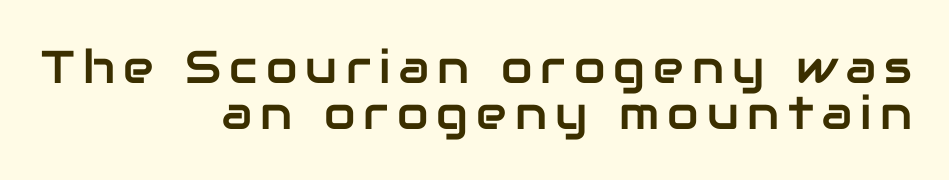
One-word summary of the alignment: right. Beneath every word, the page is bare. Is there much room between lines? No — they nearly touch. The letters stand upright; this is a roman face.
